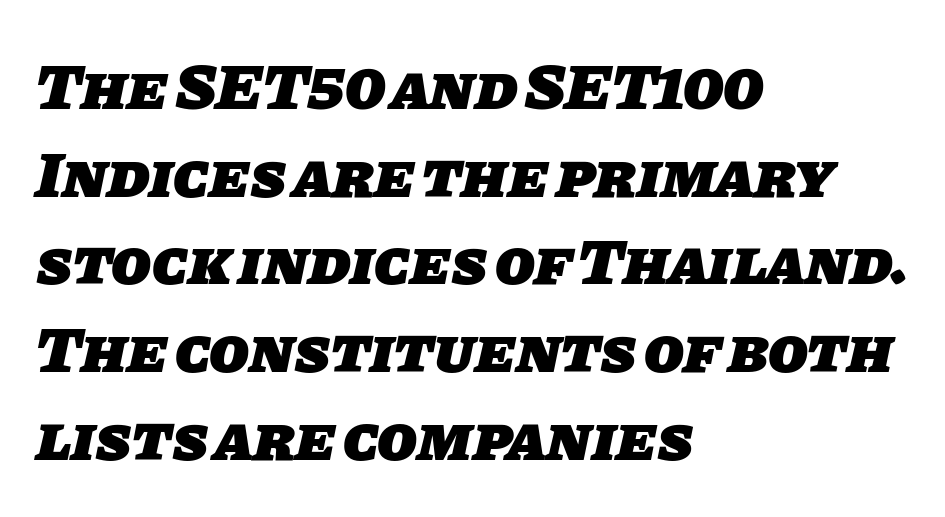
Q: Is the text bold? A: Yes.
Q: Is the typeface a serif or a sans-serif typeface? A: Serif.
Q: Is the text underlined? A: No.
Q: How is the paragraph aligned? A: Left-aligned.
Q: Is the spacing between letters normal or unusually wide? A: Normal.
Q: Is the spacing between lines tight, normal or loose? A: Normal.
Q: Width (condensed, normal, or wide)? A: Normal.
Q: Stroke contrast? A: Low.
Q: x-height? A: Large.
Q: Monospaced? A: No.
